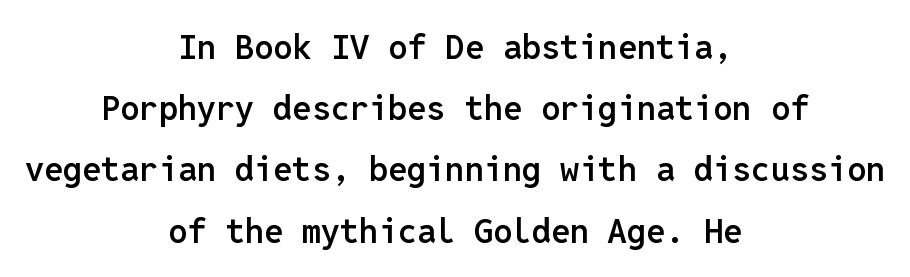
Q: Is the text bold? A: Semi-bold.
Q: Is the text italic (slanted)? A: No, it is upright.
Q: Is the typeface a serif or a sans-serif typeface? A: Sans-serif.
Q: Is the text underlined? A: No.
Q: How is the paragraph aligned? A: Centered.
Q: Is the spacing between letters normal or unusually wide? A: Normal.
Q: Width (condensed, normal, or wide)? A: Normal.
Q: Stroke contrast? A: Low.
Q: x-height? A: Medium.
Q: Monospaced? A: Yes.
